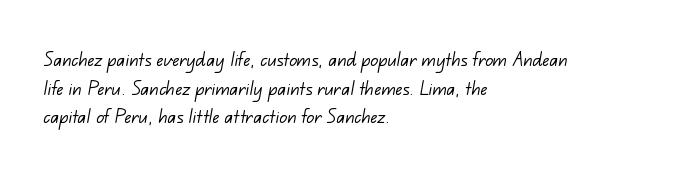
{"bold": "no", "underline": "no", "align": "left", "line_spacing": "normal", "line_spacing_ratio": 1.25, "letter_spacing": "normal", "letter_spacing_em": 0.0, "glyph_px": 23}
